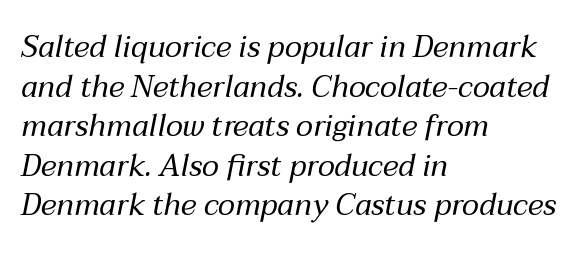
The image shows 30 px regular-weight type, italic (leaning right); set left-aligned, normal line spacing (1.32x), normal letter spacing, not underlined; medium stroke contrast and a medium x-height.
